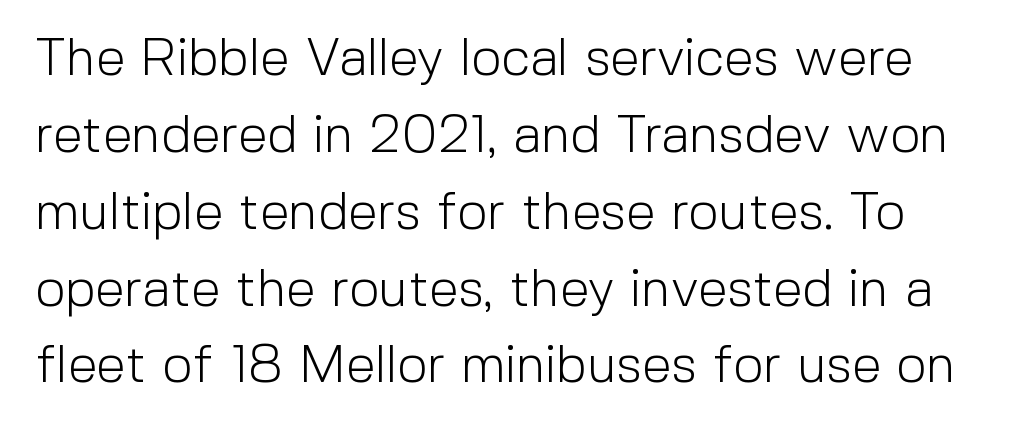
Each word holds together tightly as a unit, with standard inter-letter gaps. This is roman type, the default non-slanted kind. Is this a heavy cut? Hardly; it is regular or lighter. Unmarked baselines from the first word to the last.
